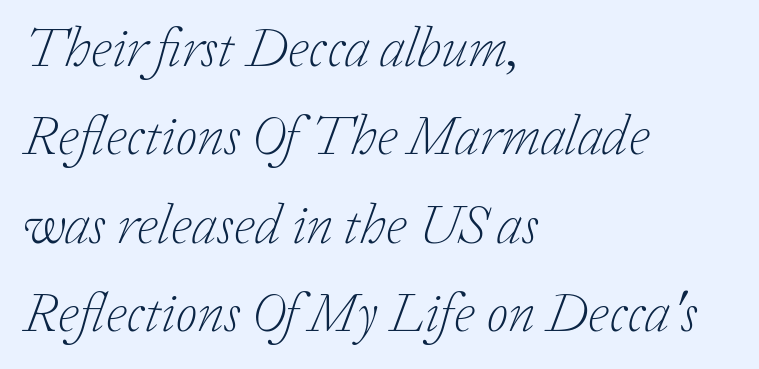
{"serif": "yes", "italic": "yes", "lean": "right", "slant_degrees": 20, "bold": "no", "weight": "light", "width": "normal", "stroke_contrast": "low", "x_height": "medium", "monospaced": "no", "underline": "no", "align": "left", "line_spacing": "normal", "line_spacing_ratio": 1.58, "letter_spacing": "normal", "letter_spacing_em": 0.0, "glyph_px": 56}
